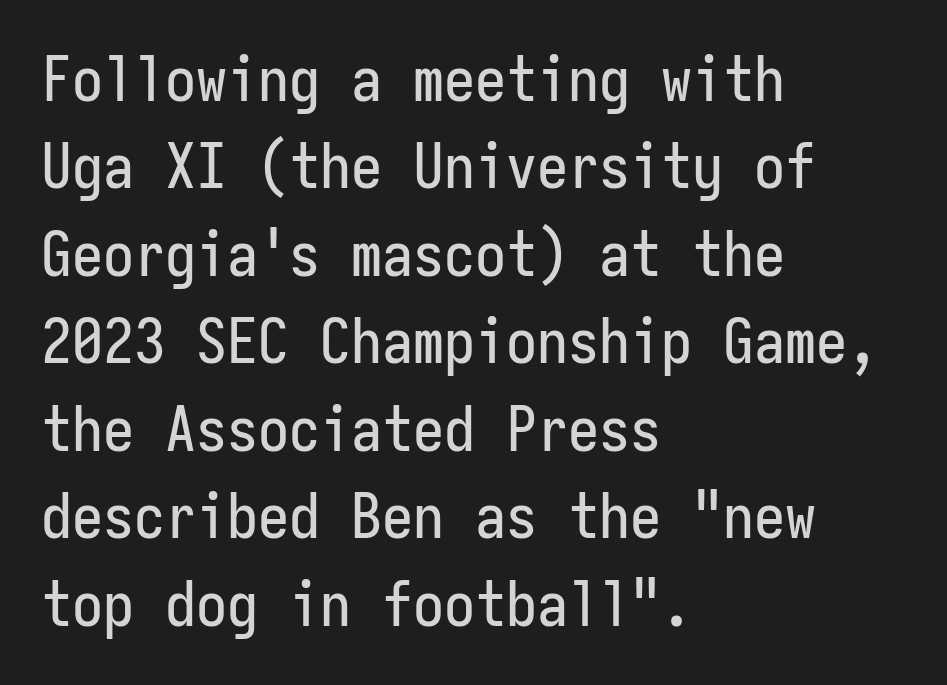
Q: Is the text italic (slanted)? A: No, it is upright.
Q: Is the typeface a serif or a sans-serif typeface? A: Sans-serif.
Q: Is the text underlined? A: No.
Q: How is the paragraph aligned? A: Left-aligned.
Q: Is the spacing between letters normal or unusually wide? A: Normal.
Q: Is the spacing between lines tight, normal or loose? A: Normal.
Q: Width (condensed, normal, or wide)? A: Condensed.
Q: Stroke contrast? A: Low.
Q: x-height? A: Medium.
Q: Monospaced? A: Yes.
